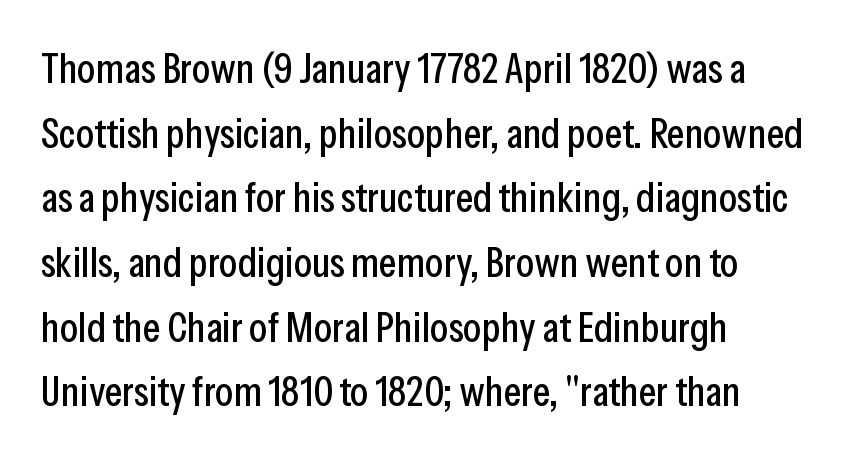
Just letters on the line, the space beneath them empty. There is no visible air inserted between adjacent glyphs. The characters display no serif detailing; their extremities are plain. Leftover space on each line is placed entirely after the last word.
